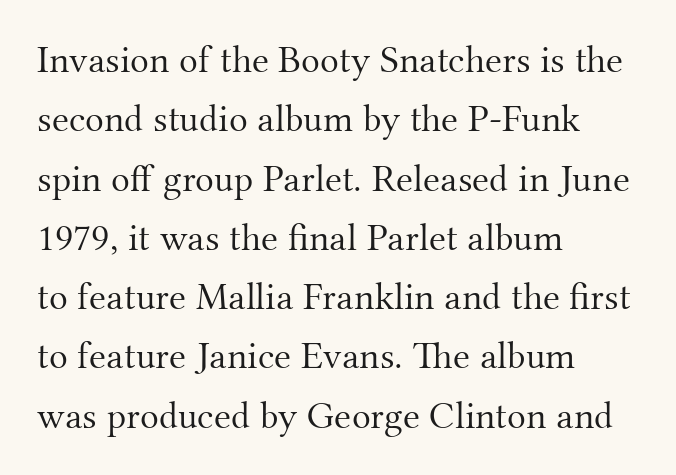
Q: Is the text bold? A: No.
Q: Is the text italic (slanted)? A: No, it is upright.
Q: Is the typeface a serif or a sans-serif typeface? A: Serif.
Q: Is the text underlined? A: No.
Q: How is the paragraph aligned? A: Left-aligned.
Q: Is the spacing between letters normal or unusually wide? A: Normal.
Q: Is the spacing between lines tight, normal or loose? A: Normal.
Q: Width (condensed, normal, or wide)? A: Normal.
Q: Stroke contrast? A: Medium.
Q: x-height? A: Small.
Q: Monospaced? A: No.
